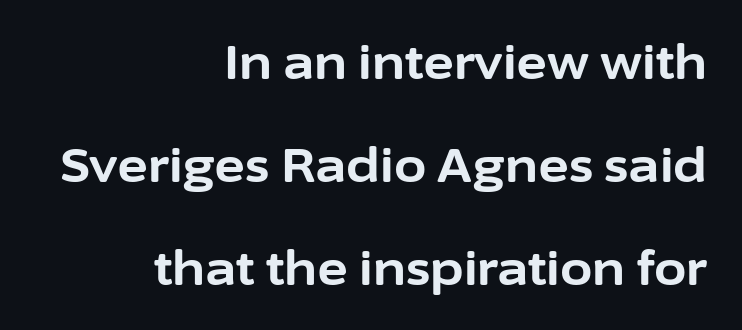
{"serif": "no", "italic": "no", "bold": "yes", "weight": "bold", "width": "normal", "stroke_contrast": "low", "x_height": "medium", "monospaced": "no", "underline": "no", "align": "right", "line_spacing": "loose", "line_spacing_ratio": 2.19, "letter_spacing": "normal", "letter_spacing_em": 0.0, "glyph_px": 47}
